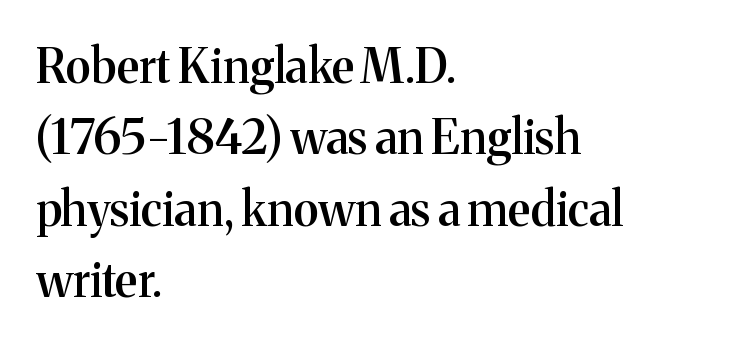
Heft: intermediate — a semibold. Is this a fixed-width face? No — the glyphs have proportional, varying widths. Type style note: has serifs. Regular leading. It's the straight-up-and-down kind of type.
